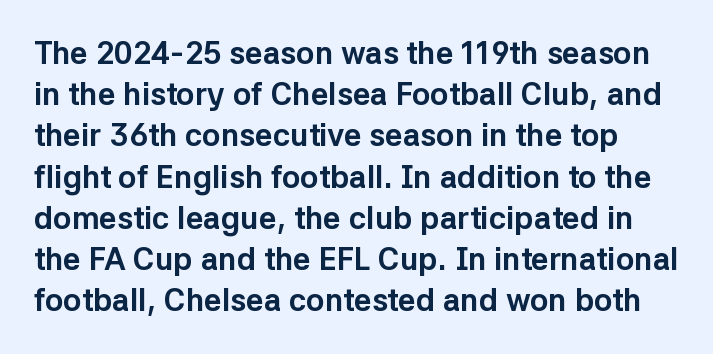
The image shows 31 px bold sans-serif type, upright; set normal line spacing (1.33x), normal letter spacing, not underlined; low stroke contrast and a medium x-height.
